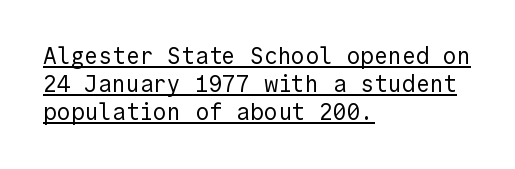
{"italic": "no", "bold": "no", "underline": "yes", "align": "left", "line_spacing_ratio": 1.22, "letter_spacing": "normal", "letter_spacing_em": 0.0, "glyph_px": 23}
